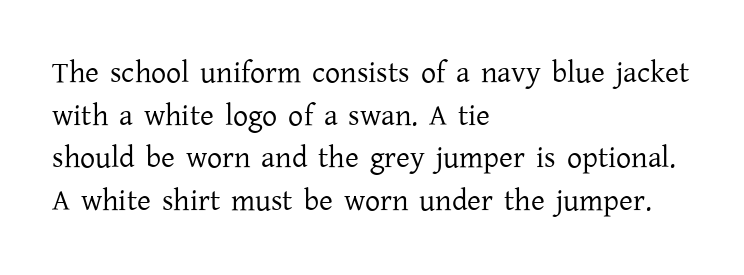
{"serif": "yes", "italic": "no", "bold": "no", "weight": "regular", "width": "normal", "stroke_contrast": "low", "x_height": "medium", "monospaced": "no", "underline": "no", "align": "left", "line_spacing": "normal", "line_spacing_ratio": 1.42, "letter_spacing": "normal", "letter_spacing_em": 0.0, "glyph_px": 30}
